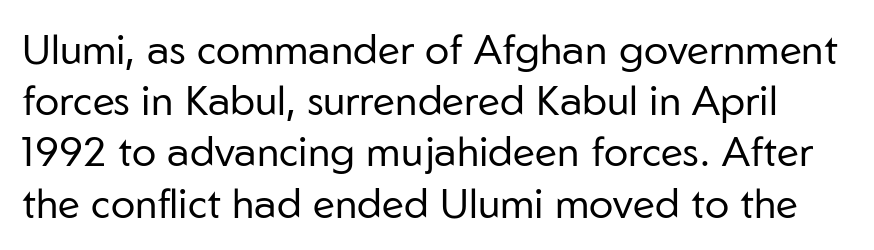
{"serif": "no", "italic": "no", "bold": "no", "weight": "regular", "width": "normal", "stroke_contrast": "low", "x_height": "medium", "monospaced": "no", "underline": "no", "line_spacing": "normal", "line_spacing_ratio": 1.25, "letter_spacing": "normal", "letter_spacing_em": 0.0, "glyph_px": 41}
